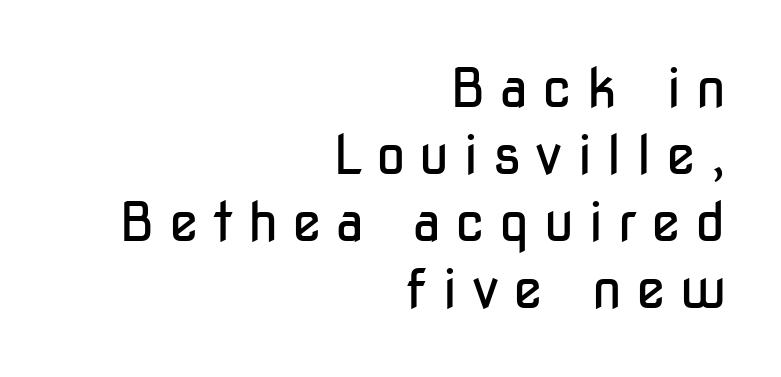
Q: Is the text bold? A: No.
Q: Is the text italic (slanted)? A: No, it is upright.
Q: Is the typeface a serif or a sans-serif typeface? A: Sans-serif.
Q: Is the text underlined? A: No.
Q: How is the paragraph aligned? A: Right-aligned.
Q: Is the spacing between letters normal or unusually wide? A: Unusually wide.
Q: Width (condensed, normal, or wide)? A: Condensed.
Q: Stroke contrast? A: Low.
Q: x-height? A: Medium.
Q: Monospaced? A: No.
